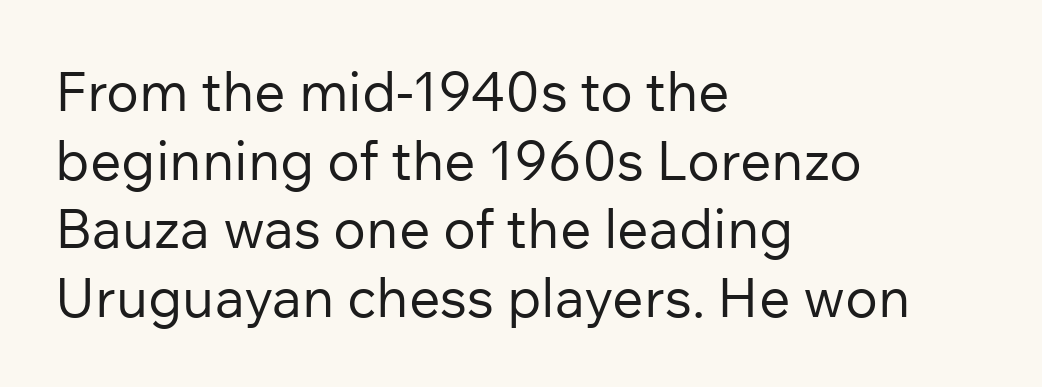
The image shows 55 px regular-weight sans-serif type, upright; set left-aligned, normal line spacing (1.25x), normal letter spacing, not underlined; low stroke contrast and a medium x-height.
